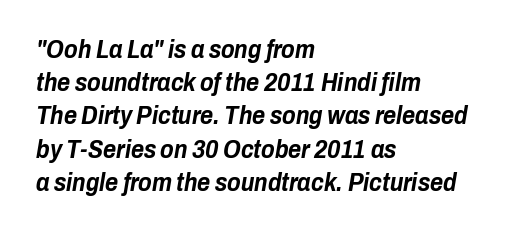
Where is the straight margin? On the left. If you measured baseline to baseline, you'd find a middling distance. The letterforms sit shoulder to shoulder at normal distance. These words are printed bold, with thick strokes throughout. Style check: oblique. The specimen omits any rule beneath the text block's lines.
